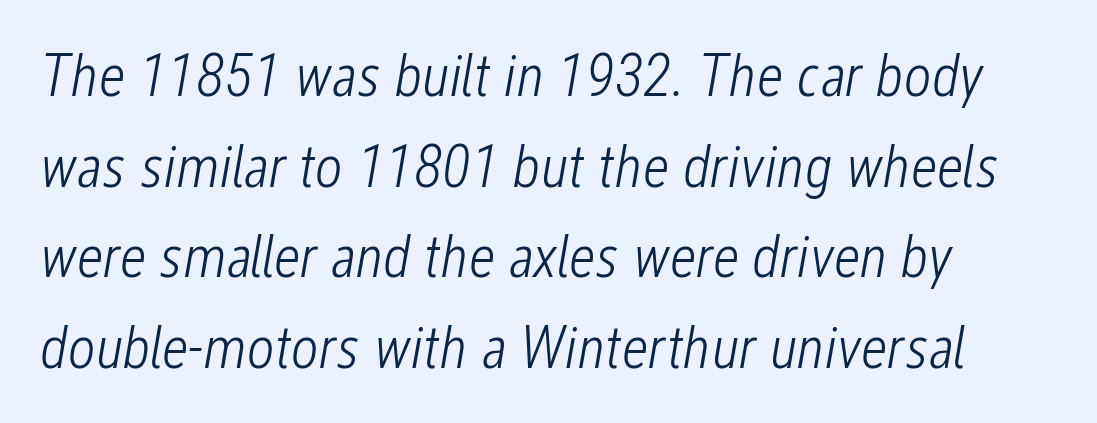
Italic: yes, the glyphs are oblique. Vertical stems look standard width or narrower in stroke. The gaps between neighbouring characters are ordinary and unremarkable. The space beneath each line is pristine and unruled. You could not count columns in this text — the font is proportionally spaced.
